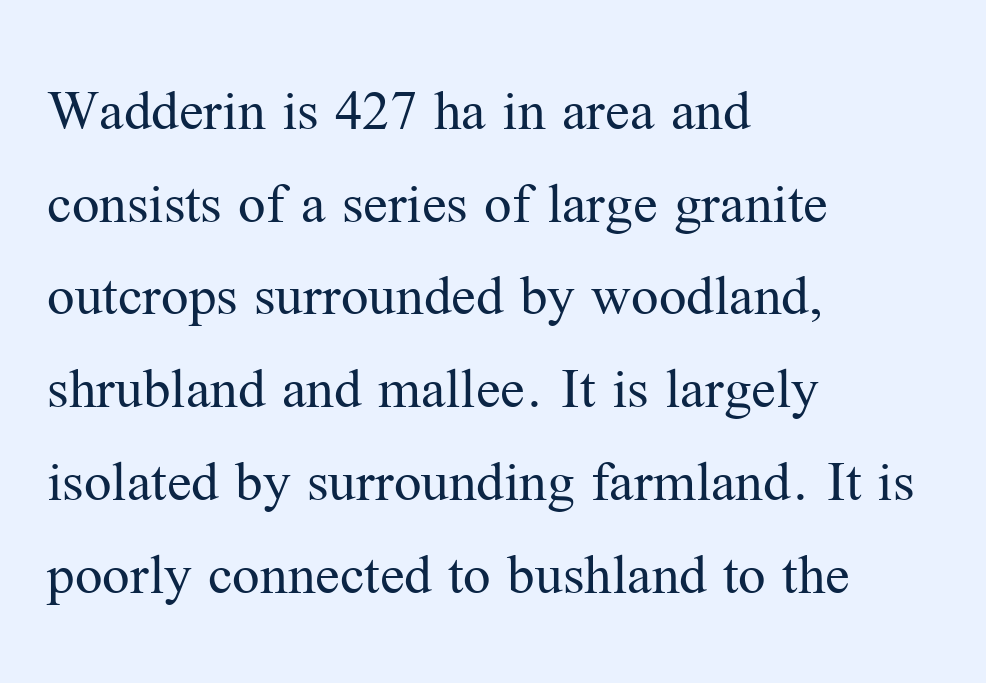
Q: Is the text bold? A: No.
Q: Is the text italic (slanted)? A: No, it is upright.
Q: Is the typeface a serif or a sans-serif typeface? A: Serif.
Q: Is the text underlined? A: No.
Q: How is the paragraph aligned? A: Left-aligned.
Q: Is the spacing between letters normal or unusually wide? A: Normal.
Q: Is the spacing between lines tight, normal or loose? A: Normal.
Q: Width (condensed, normal, or wide)? A: Normal.
Q: Stroke contrast? A: Medium.
Q: x-height? A: Medium.
Q: Monospaced? A: No.
